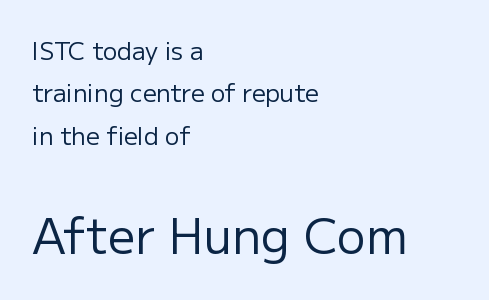
Q: Is the text bold? A: No.
Q: Is the text italic (slanted)? A: No, it is upright.
Q: Is the typeface a serif or a sans-serif typeface? A: Sans-serif.
Q: Is the text underlined? A: No.
Q: How is the paragraph aligned? A: Left-aligned.
Q: Is the spacing between letters normal or unusually wide? A: Normal.
Q: Which block of text is set in a larger size, the first (top) or the second (bottom)? A: The second (bottom) one.
Q: Width (condensed, normal, or wide)? A: Normal.
Q: Stroke contrast? A: Low.
Q: x-height? A: Medium.
Q: Monospaced? A: No.
